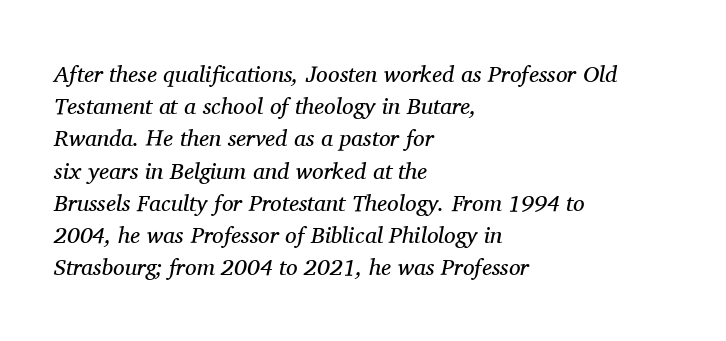
{"italic": "yes", "lean": "right", "slant_degrees": 11, "bold": "no", "underline": "no", "align": "left", "line_spacing": "normal", "line_spacing_ratio": 1.4, "letter_spacing": "normal", "letter_spacing_em": 0.0, "glyph_px": 23}
